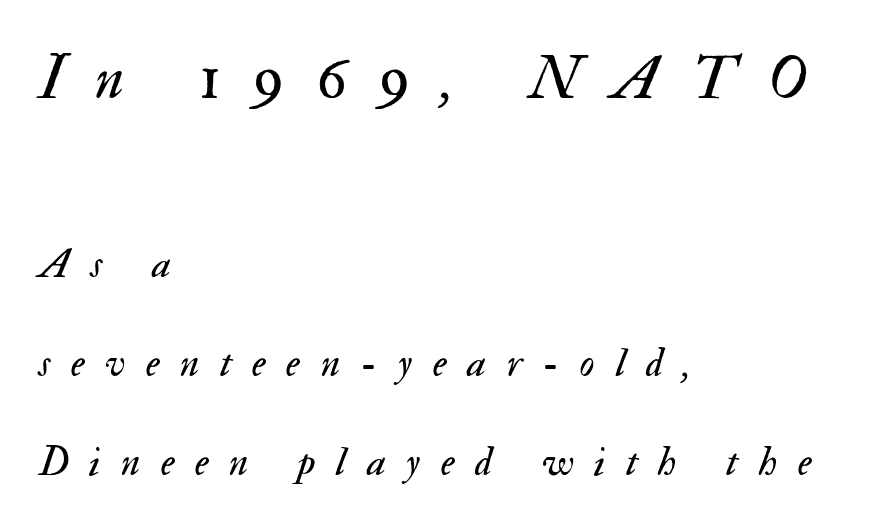
The face used here is proportionally spaced, like ordinary book or web type. Honestly, the rows look like they've been pulled way apart. Looking at the ascenders, they clearly lean. Descenders hang freely into open space. There is plenty of visible air inserted between adjacent glyphs. Scale decreases going downward across the two blocks.
